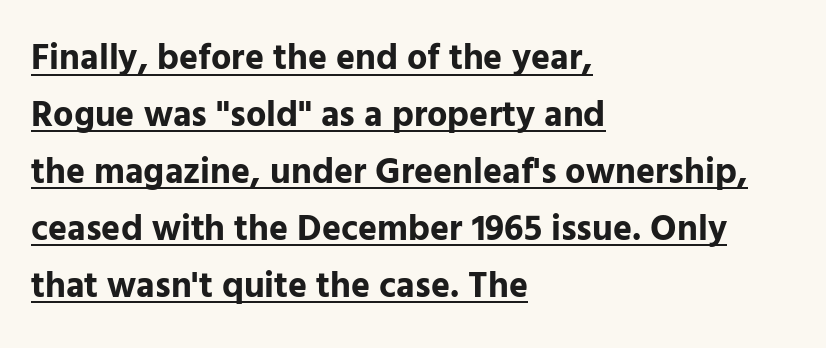
Q: Is the text bold? A: Yes.
Q: Is the text italic (slanted)? A: No, it is upright.
Q: Is the typeface a serif or a sans-serif typeface? A: Sans-serif.
Q: Is the text underlined? A: Yes.
Q: How is the paragraph aligned? A: Left-aligned.
Q: Is the spacing between letters normal or unusually wide? A: Normal.
Q: Is the spacing between lines tight, normal or loose? A: Normal.
Q: Width (condensed, normal, or wide)? A: Normal.
Q: Stroke contrast? A: Low.
Q: x-height? A: Medium.
Q: Monospaced? A: No.
